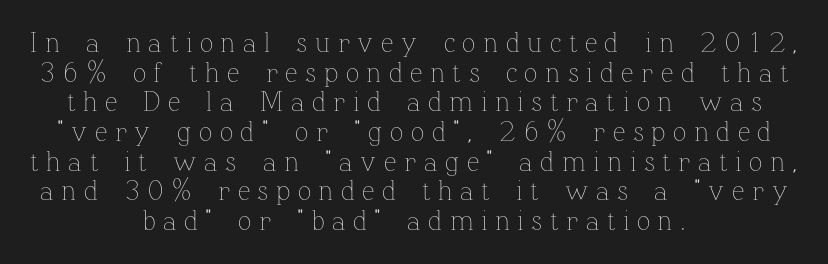
The image shows 28 px thin type, upright; set centered, tight line spacing (1.06x), unusually wide letter spacing (+0.27 em), not underlined; low stroke contrast and a medium x-height.
